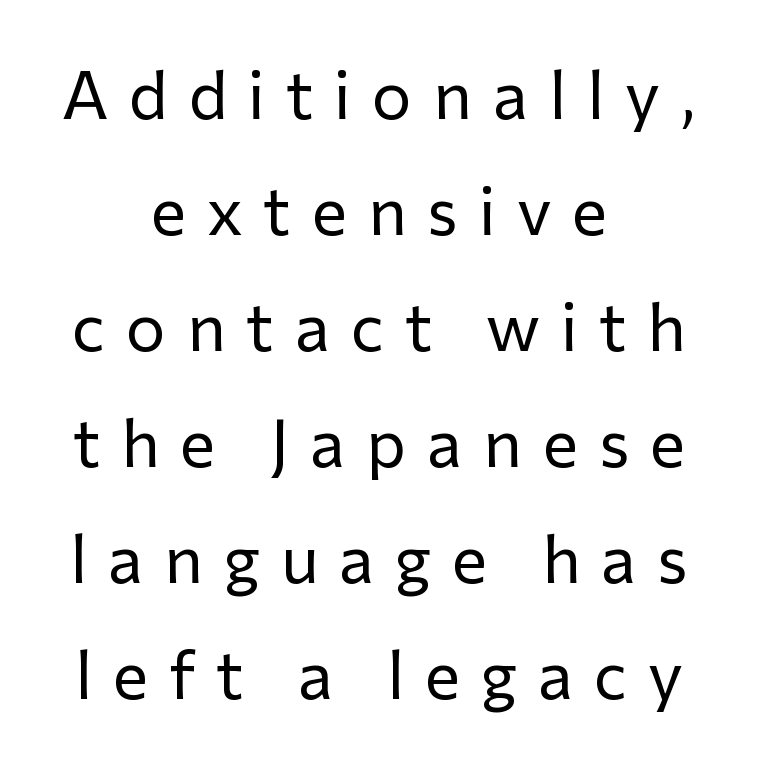
Q: Is the text bold? A: No.
Q: Is the text italic (slanted)? A: No, it is upright.
Q: Is the typeface a serif or a sans-serif typeface? A: Sans-serif.
Q: Is the text underlined? A: No.
Q: How is the paragraph aligned? A: Centered.
Q: Is the spacing between letters normal or unusually wide? A: Unusually wide.
Q: Width (condensed, normal, or wide)? A: Normal.
Q: Stroke contrast? A: Low.
Q: x-height? A: Medium.
Q: Monospaced? A: No.
